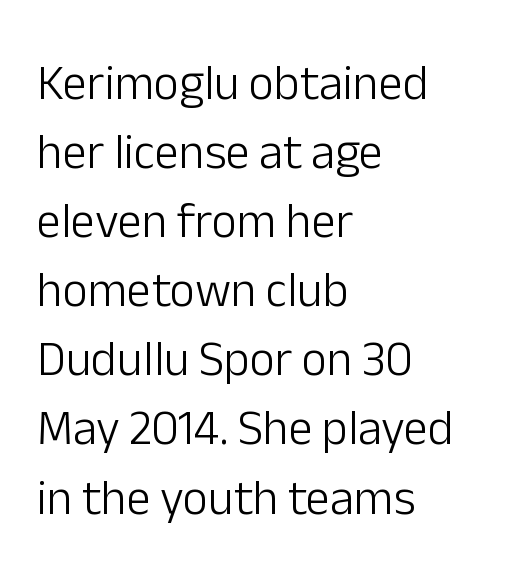
Q: Is the text bold? A: No.
Q: Is the text italic (slanted)? A: No, it is upright.
Q: Is the typeface a serif or a sans-serif typeface? A: Sans-serif.
Q: Is the text underlined? A: No.
Q: How is the paragraph aligned? A: Left-aligned.
Q: Is the spacing between letters normal or unusually wide? A: Normal.
Q: Is the spacing between lines tight, normal or loose? A: Normal.
Q: Width (condensed, normal, or wide)? A: Normal.
Q: Stroke contrast? A: Low.
Q: x-height? A: Medium.
Q: Monospaced? A: No.
